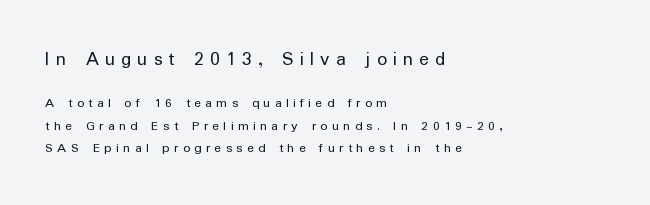
{"italic": "no", "bold": "no", "underline": "no", "align": "left", "line_spacing": "normal", "line_spacing_ratio": 1.61, "letter_spacing": "wide", "letter_spacing_em": 0.31, "larger_block": "first", "size_ratio": 1.43, "glyph_px": 20}
